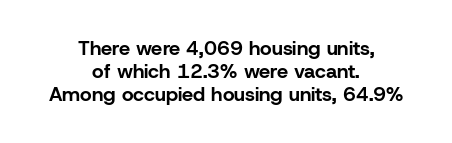
Compared with typical body copy, the letter spacing here is the same. Casual observation: everything's sitting right in the middle. Plenty of ink on the page — the face is bold. A typesetter would mark this as roman, not italic.
